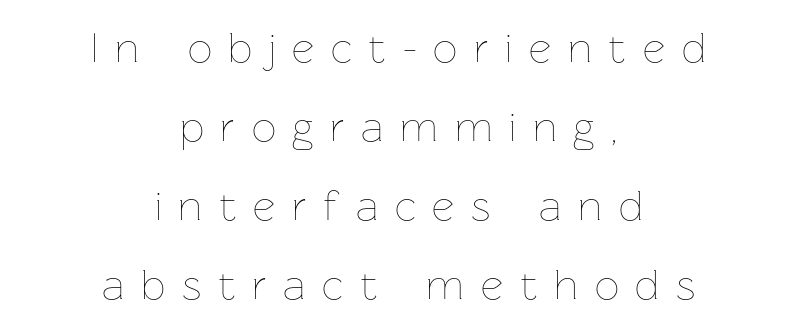
{"italic": "no", "bold": "no", "weight": "thin", "width": "normal", "stroke_contrast": "low", "x_height": "medium", "monospaced": "no", "underline": "no", "align": "center", "line_spacing_ratio": 1.84, "letter_spacing": "wide", "letter_spacing_em": 0.39, "glyph_px": 43}
